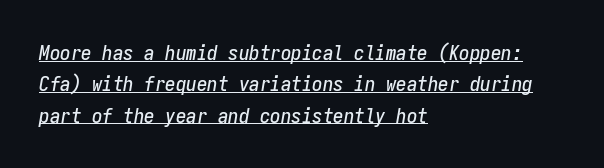
{"italic": "yes", "lean": "right", "slant_degrees": 9, "underline": "yes", "align": "left", "line_spacing": "normal", "line_spacing_ratio": 1.49, "letter_spacing": "normal", "letter_spacing_em": 0.0, "glyph_px": 21}
